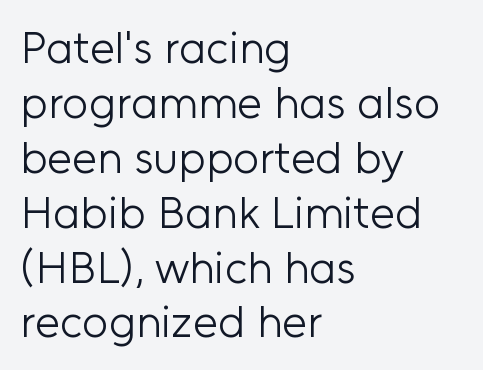
The image shows 45 px light sans-serif type, upright; set left-aligned, line spacing 1.22x, normal letter spacing, not underlined; low stroke contrast and a medium x-height.
